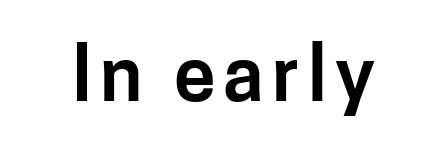
Do the characters align in a grid? No, the font is proportional. If you drew a line through each stem, it would be perfectly vertical. The passage shown is typeset with a sans-serif family. Quick note: underline off.
